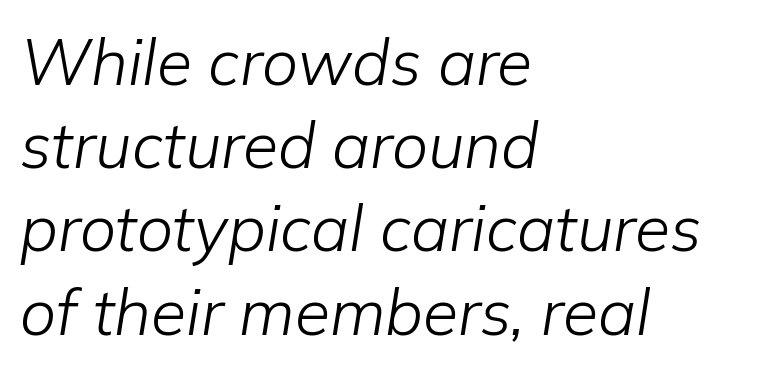
{"italic": "yes", "lean": "right", "slant_degrees": 9, "bold": "no", "weight": "light", "width": "normal", "stroke_contrast": "low", "x_height": "medium", "monospaced": "no", "underline": "no", "align": "left", "line_spacing": "normal", "line_spacing_ratio": 1.3, "letter_spacing": "normal", "letter_spacing_em": 0.0, "glyph_px": 64}
